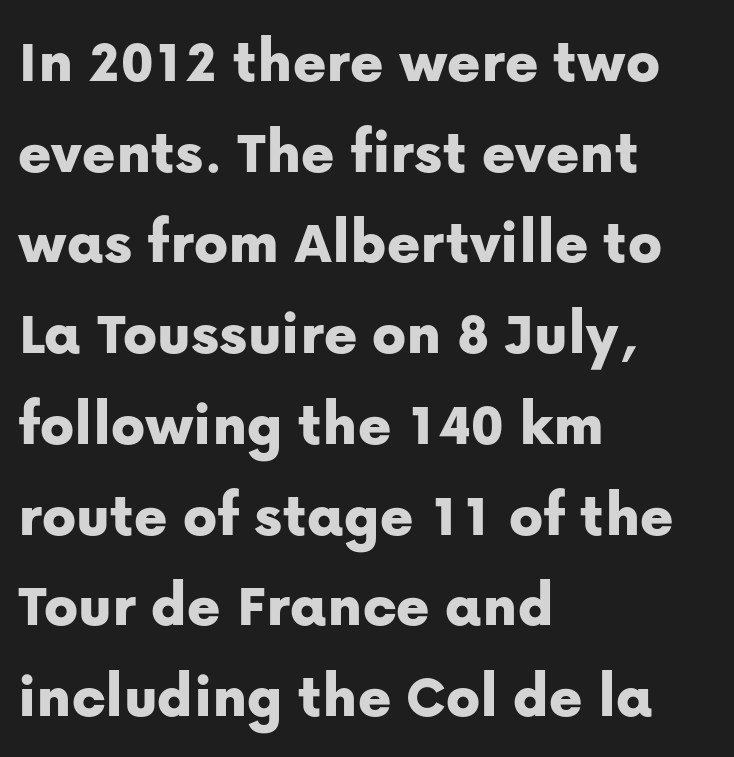
Q: Is the text italic (slanted)? A: No, it is upright.
Q: Is the typeface a serif or a sans-serif typeface? A: Sans-serif.
Q: Is the text underlined? A: No.
Q: How is the paragraph aligned? A: Left-aligned.
Q: Is the spacing between letters normal or unusually wide? A: Normal.
Q: Is the spacing between lines tight, normal or loose? A: Normal.
Q: Width (condensed, normal, or wide)? A: Normal.
Q: Stroke contrast? A: Low.
Q: x-height? A: Medium.
Q: Monospaced? A: No.
